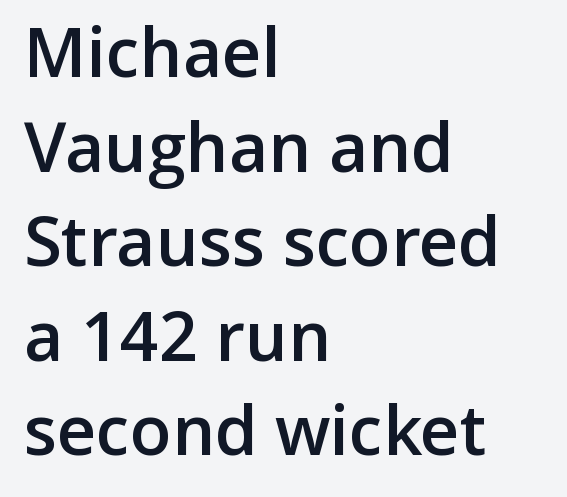
Teacher's note: observe the even left margin — that is flush-left alignment. The baseline area is clear. One glance says typical: line gaps are just what's usual. This rendering leaves character spacing at its baseline value.
